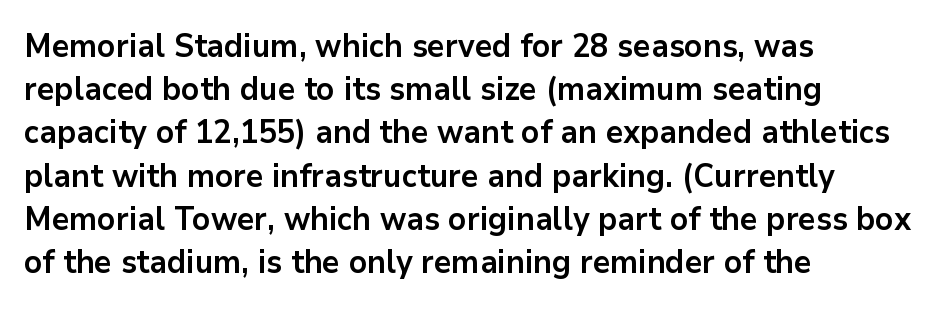
The image shows 32 px bold sans-serif type, upright; set left-aligned, normal line spacing (1.35x), normal letter spacing, not underlined; low stroke contrast and a medium x-height.
